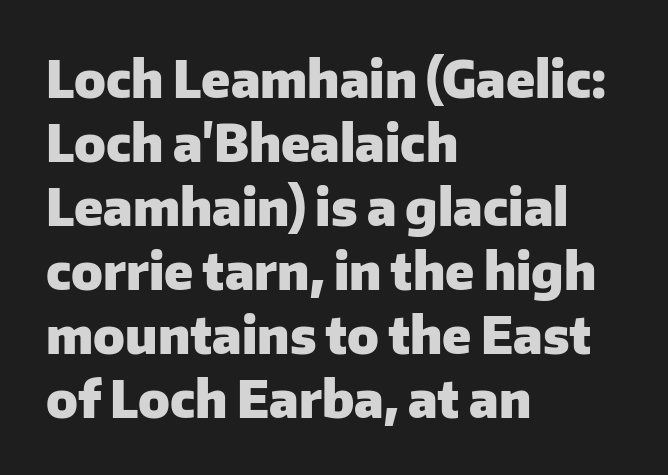
The passage shown is typed in a proportional face where columns would drift. Each glyph is drawn with heavy, bold strokes. Quick note: interline space is typical. Glance below the letters and you will spot only blank space. Layout note: lines flush left. Honestly, the letter spacing is just normal — you wouldn't notice it.
